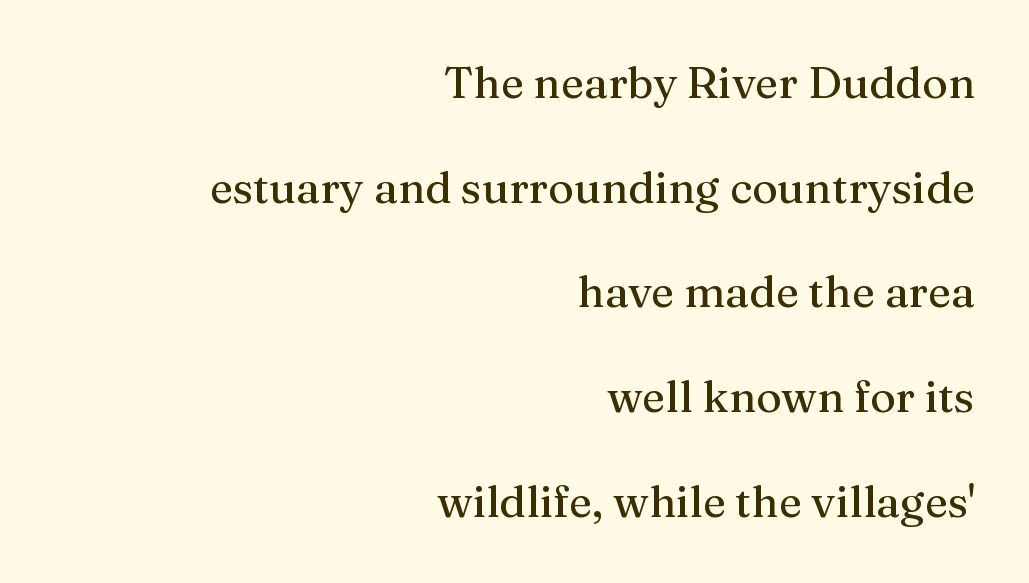
The image shows 44 px serif type, upright; set right-aligned, loose line spacing (2.38x), normal letter spacing, not underlined; medium stroke contrast and a medium x-height.
